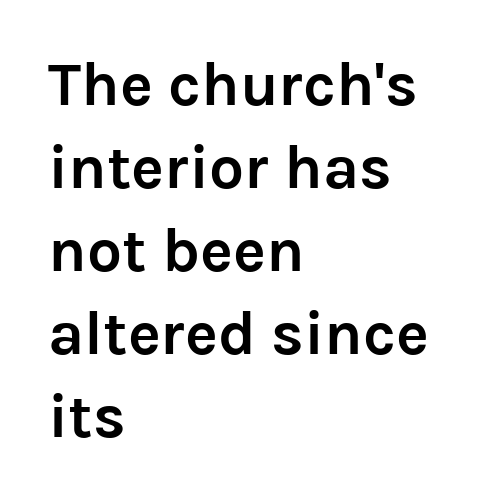
Q: Is the text bold? A: Yes.
Q: Is the text italic (slanted)? A: No, it is upright.
Q: Is the typeface a serif or a sans-serif typeface? A: Sans-serif.
Q: Is the text underlined? A: No.
Q: How is the paragraph aligned? A: Left-aligned.
Q: Is the spacing between letters normal or unusually wide? A: Normal.
Q: Is the spacing between lines tight, normal or loose? A: Normal.
Q: Width (condensed, normal, or wide)? A: Normal.
Q: Stroke contrast? A: Low.
Q: x-height? A: Medium.
Q: Monospaced? A: No.
